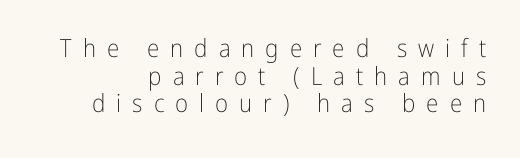
A flush-right, rag-left setting is used for this passage. The specimen reads as upright at a glance. The passage shown is not underscored anywhere. The gaps between neighbouring characters are conspicuously large. The characters are drawn with everyday or finer stroke widths.
